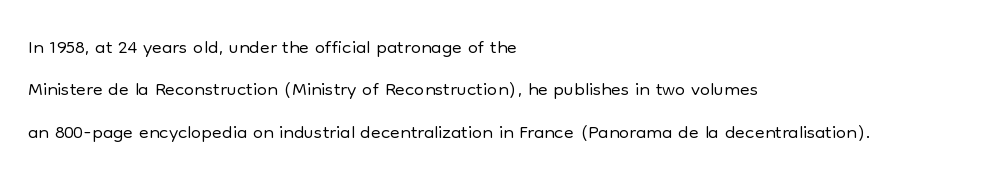
{"serif": "no", "italic": "no", "bold": "no", "weight": "light", "width": "normal", "stroke_contrast": "low", "x_height": "medium", "monospaced": "no", "underline": "no", "align": "left", "line_spacing": "normal", "line_spacing_ratio": 1.46, "letter_spacing": "normal", "letter_spacing_em": 0.0, "glyph_px": 29}
